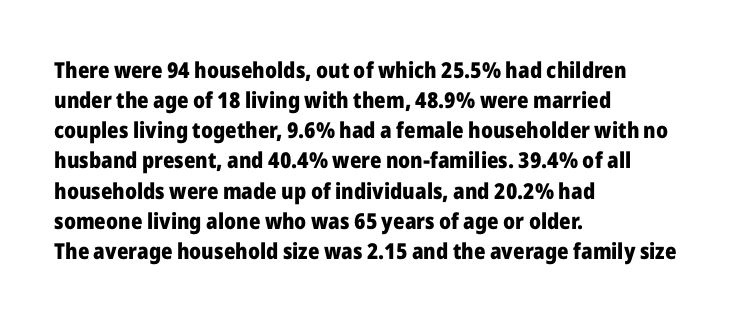
The image shows 22 px bold type, upright; set left-aligned, normal line spacing (1.37x), normal letter spacing, not underlined.
